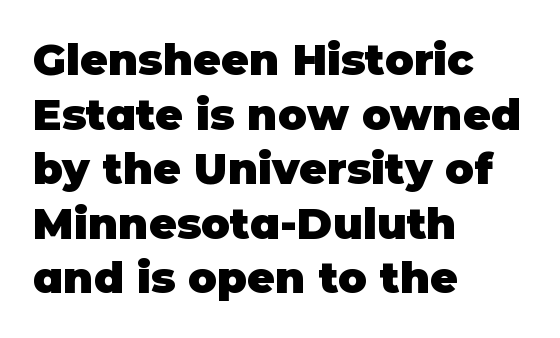
The letterforms sit shoulder to shoulder at normal distance. The text was rendered using a sans face with plain stroke endings. This is heavy type, rendered in bold. The area under the type is left untouched. The type sits square on the baseline with zero lean.
